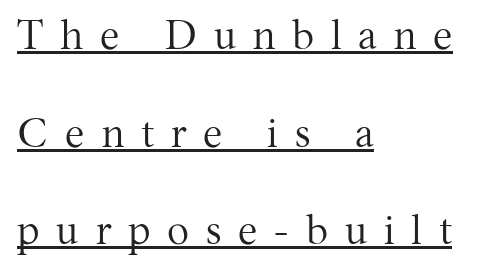
Look at the tracking — it's clearly loosened, letters drifting apart. Think of a printed novel: that variable character pitch is what you see here. Weight: not bold — regular or lighter. The characters display serif detailing at their extremities. Reading down the block, your eye returns to a fixed left position each line. This is roman type, the default non-slanted kind.
